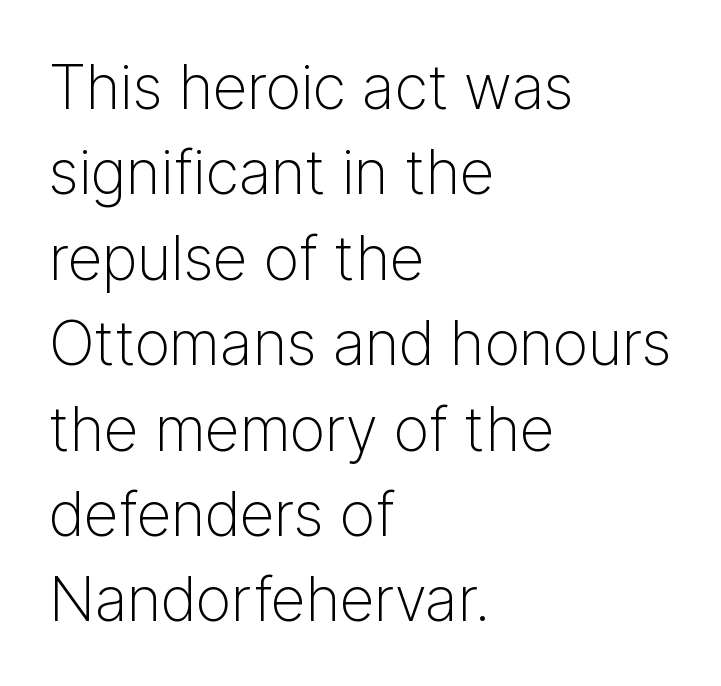
{"serif": "no", "italic": "no", "bold": "no", "weight": "light", "width": "normal", "stroke_contrast": "low", "x_height": "medium", "monospaced": "no", "underline": "no", "align": "left", "line_spacing": "normal", "line_spacing_ratio": 1.4, "letter_spacing": "normal", "letter_spacing_em": 0.0, "glyph_px": 61}
